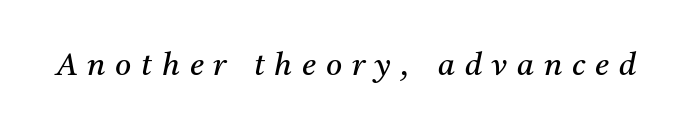
{"serif": "yes", "italic": "yes", "lean": "right", "slant_degrees": 11, "bold": "no", "weight": "regular", "width": "normal", "stroke_contrast": "medium", "x_height": "medium", "monospaced": "no", "underline": "no", "letter_spacing": "wide", "letter_spacing_em": 0.32, "glyph_px": 31}
